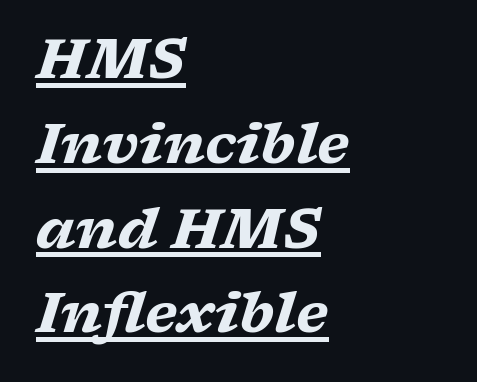
Notice how the passage keeps a crisp vertical edge on the left only. Vertical spacing — default. The lettering tilts uniformly, giving the passage an italic look. This rendering employs a face with finishing strokes, i.e., a serif.
